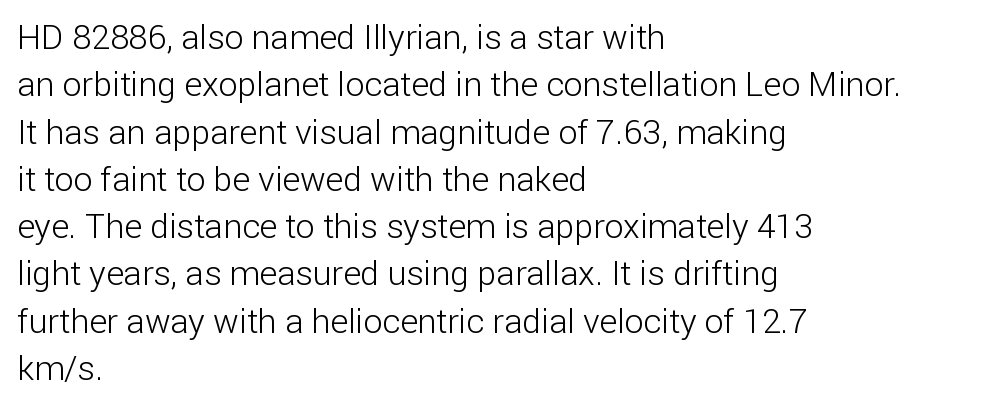
{"serif": "no", "italic": "no", "bold": "no", "weight": "light", "width": "normal", "stroke_contrast": "low", "x_height": "medium", "monospaced": "no", "underline": "no", "align": "left", "line_spacing": "normal", "line_spacing_ratio": 1.39, "letter_spacing": "normal", "letter_spacing_em": 0.0, "glyph_px": 34}
